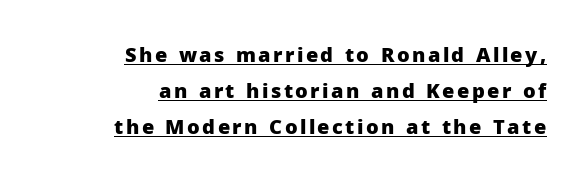
Q: Is the text bold? A: Yes.
Q: Is the text italic (slanted)? A: No, it is upright.
Q: Is the text underlined? A: Yes.
Q: How is the paragraph aligned? A: Right-aligned.
